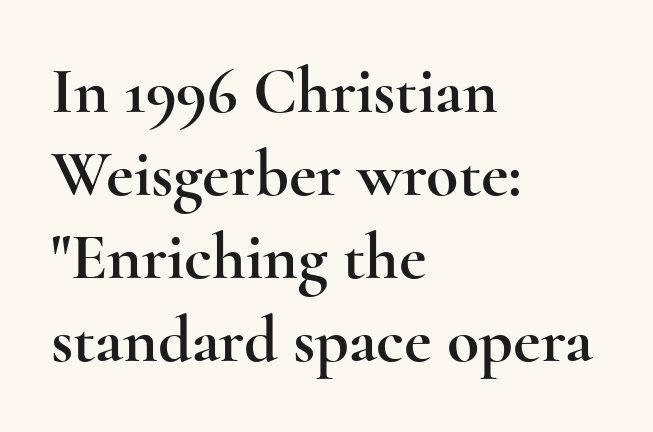
Q: Is the text italic (slanted)? A: No, it is upright.
Q: Is the typeface a serif or a sans-serif typeface? A: Serif.
Q: Is the text underlined? A: No.
Q: How is the paragraph aligned? A: Left-aligned.
Q: Is the spacing between letters normal or unusually wide? A: Normal.
Q: Is the spacing between lines tight, normal or loose? A: Normal.
Q: Width (condensed, normal, or wide)? A: Wide.
Q: x-height? A: Small.
Q: Monospaced? A: No.
